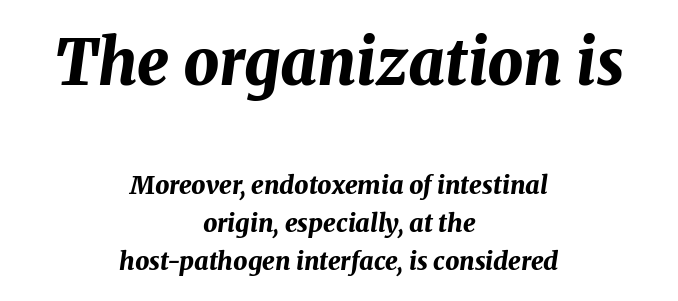
No word sits above an underline. Here the designer chose a conventional face with non-uniform glyph widths. In terms of posture, this sample is oblique. Typesetter's note: full bold, strokes at maximum text heaviness. Caption: multi-line text, centered on the measure. Short note: letters normally spaced.
